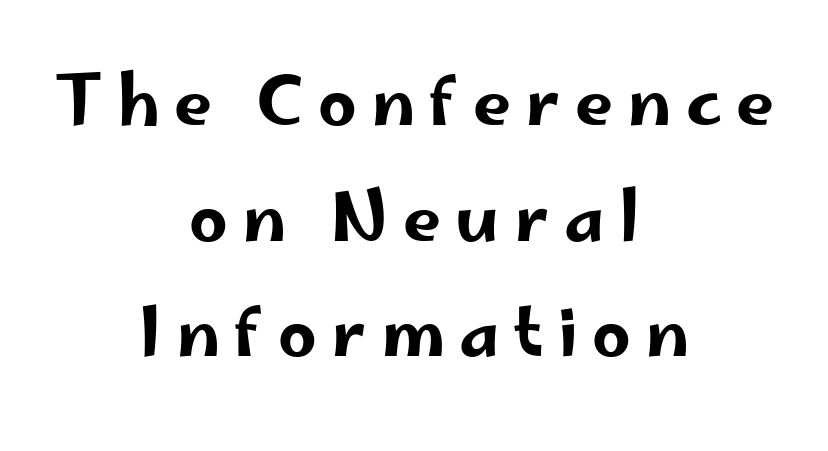
The image shows 68 px wide sans-serif type, upright; set centered, normal line spacing (1.7x), unusually wide letter spacing (+0.21 em), not underlined; low stroke contrast and a small x-height.
